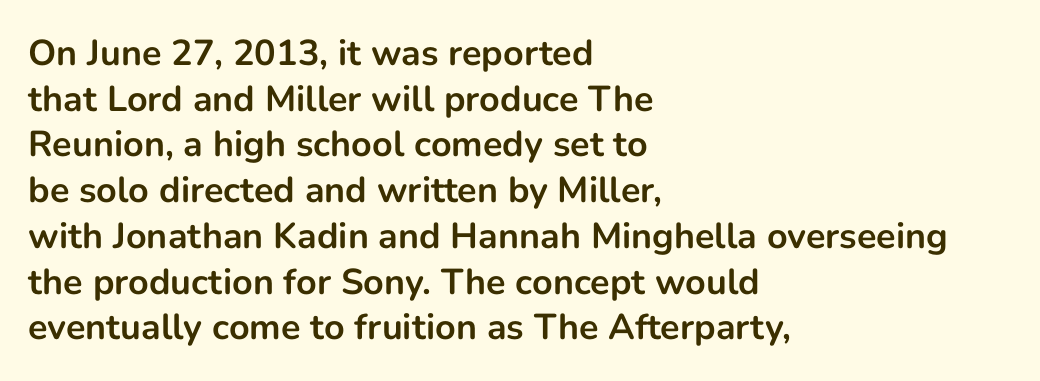
Look at the tracking — it's just the regular setting, nothing added. The glyphs are unaccompanied by any horizontal stroke below them. These lines are rendered in a variable-pitch font. The passage is arranged the way most books set body copy — flush left. Posture: straight, roman, zero tilt.
